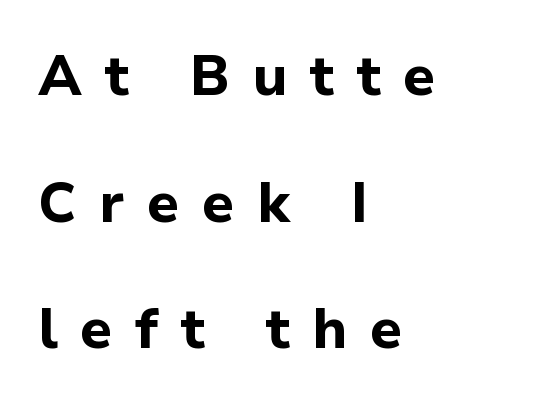
This rendering employs a face without finishing strokes, i.e., a sans-serif. Posture: vertical. Heft: maximum for text — a bold. The letters advance in unequal steps, a hallmark of proportional type. Each row of text sits above clean, open space. Compared with typical body copy, the letter spacing here is much looser.
